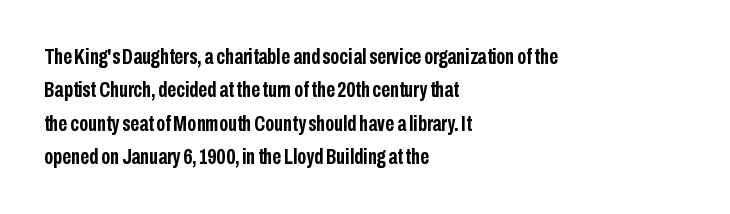
Q: Is the text bold? A: Yes.
Q: Is the text italic (slanted)? A: No, it is upright.
Q: Is the text underlined? A: No.
Q: How is the paragraph aligned? A: Left-aligned.
Q: Is the spacing between letters normal or unusually wide? A: Normal.
Q: Is the spacing between lines tight, normal or loose? A: Normal.
